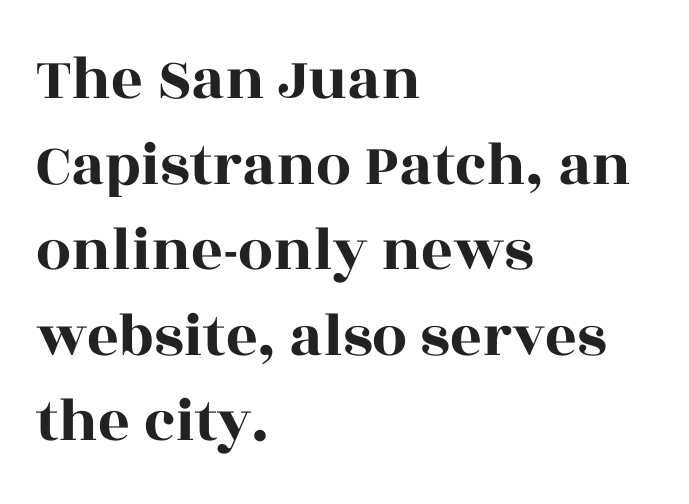
Q: Is the text italic (slanted)? A: No, it is upright.
Q: Is the typeface a serif or a sans-serif typeface? A: Serif.
Q: Is the text underlined? A: No.
Q: How is the paragraph aligned? A: Left-aligned.
Q: Is the spacing between letters normal or unusually wide? A: Normal.
Q: Is the spacing between lines tight, normal or loose? A: Normal.
Q: Width (condensed, normal, or wide)? A: Wide.
Q: x-height? A: Large.
Q: Monospaced? A: No.
